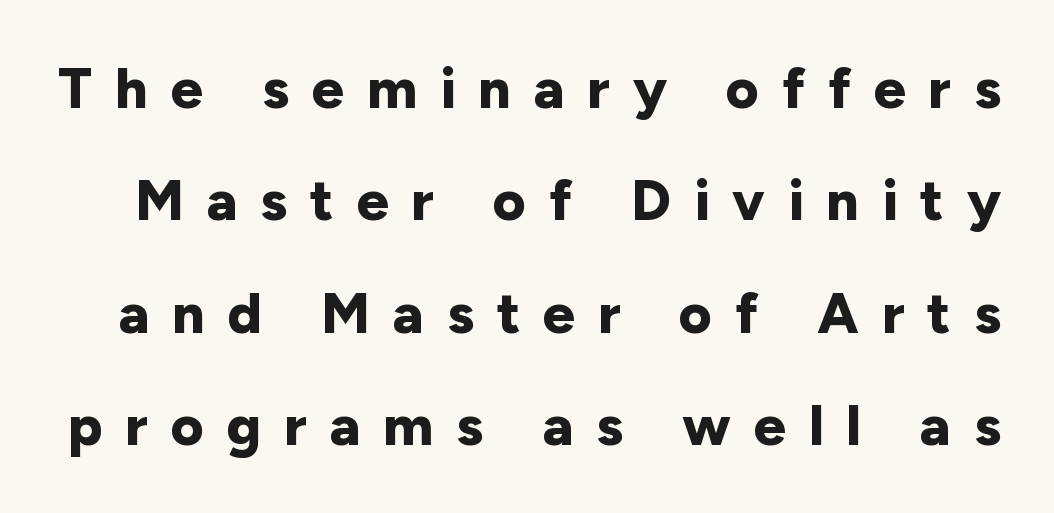
Here the designer chose a conventional face with non-uniform glyph widths. Plain, unruled lines of type. Summary of weight: heavy, a full bold. Here the glyphs are tracked loosely, breaking word shapes into spaced letters.
